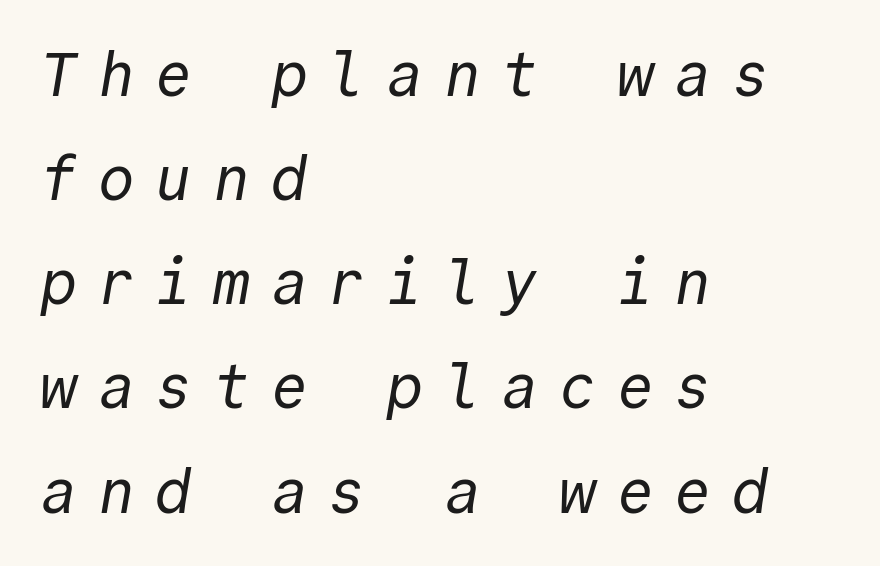
The image shows 62 px regular-weight sans-serif type, monospaced; set left-aligned, normal line spacing (1.68x), unusually wide letter spacing (+0.33 em), not underlined; a medium x-height.
